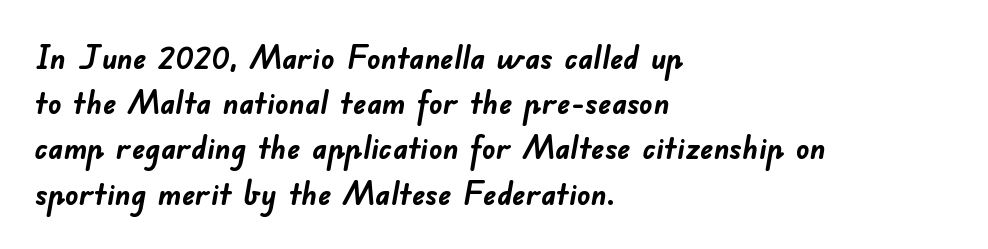
The image shows 33 px semibold sans-serif type; set left-aligned, normal line spacing (1.37x), normal letter spacing, not underlined; low stroke contrast and a small x-height.
